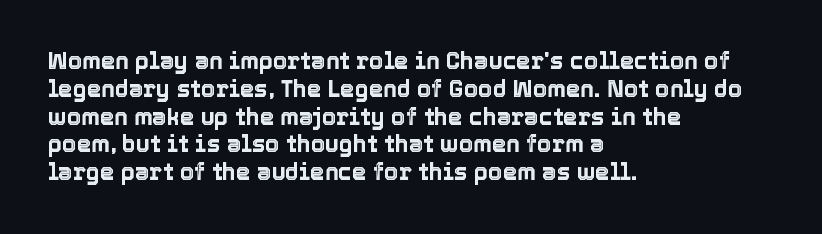
{"italic": "no", "underline": "no", "align": "left", "line_spacing_ratio": 1.21, "letter_spacing": "normal", "letter_spacing_em": 0.0, "glyph_px": 23}
